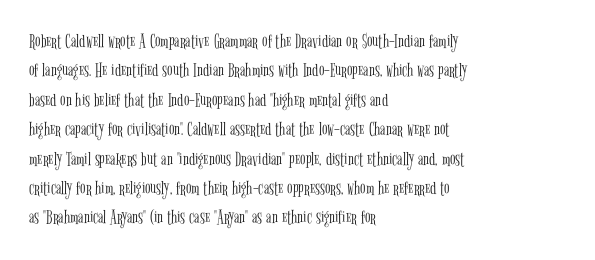
The image shows 20 px text type, upright; set left-aligned, normal line spacing (1.47x), normal letter spacing, not underlined.
